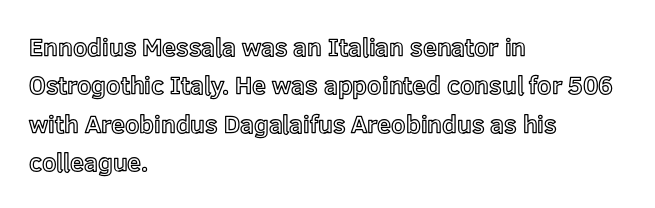
Q: Is the text italic (slanted)? A: No, it is upright.
Q: Is the text underlined? A: No.
Q: How is the paragraph aligned? A: Left-aligned.
Q: Is the spacing between letters normal or unusually wide? A: Normal.
Q: Is the spacing between lines tight, normal or loose? A: Normal.
